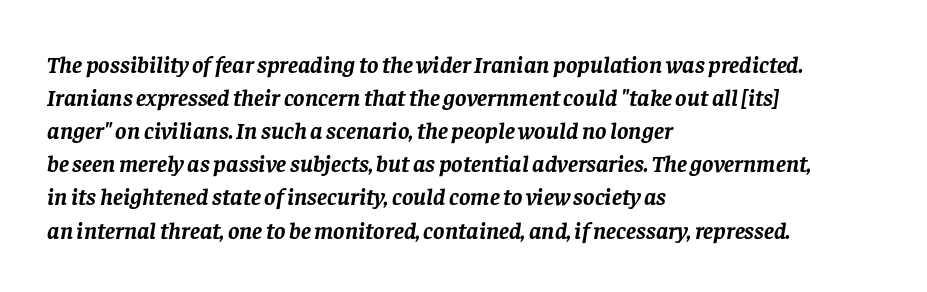
{"italic": "yes", "lean": "right", "slant_degrees": 8, "bold": "yes", "underline": "no", "align": "left", "line_spacing": "normal", "line_spacing_ratio": 1.38, "letter_spacing": "normal", "letter_spacing_em": 0.0, "glyph_px": 24}
